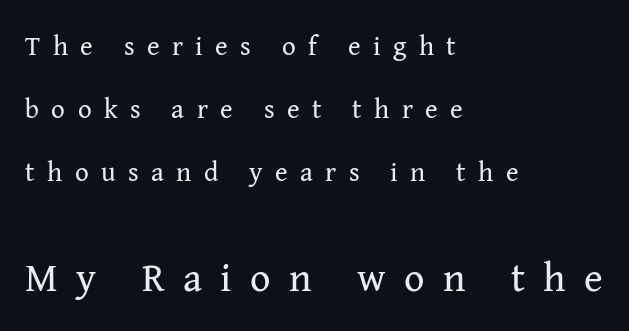
{"serif": "yes", "italic": "no", "bold": "no", "weight": "regular", "width": "normal", "stroke_contrast": "medium", "x_height": "medium", "monospaced": "no", "underline": "no", "align": "left", "line_spacing": "loose", "line_spacing_ratio": 2.34, "letter_spacing": "wide", "letter_spacing_em": 0.46, "larger_block": "second", "size_ratio": 1.48, "glyph_px": 40}
